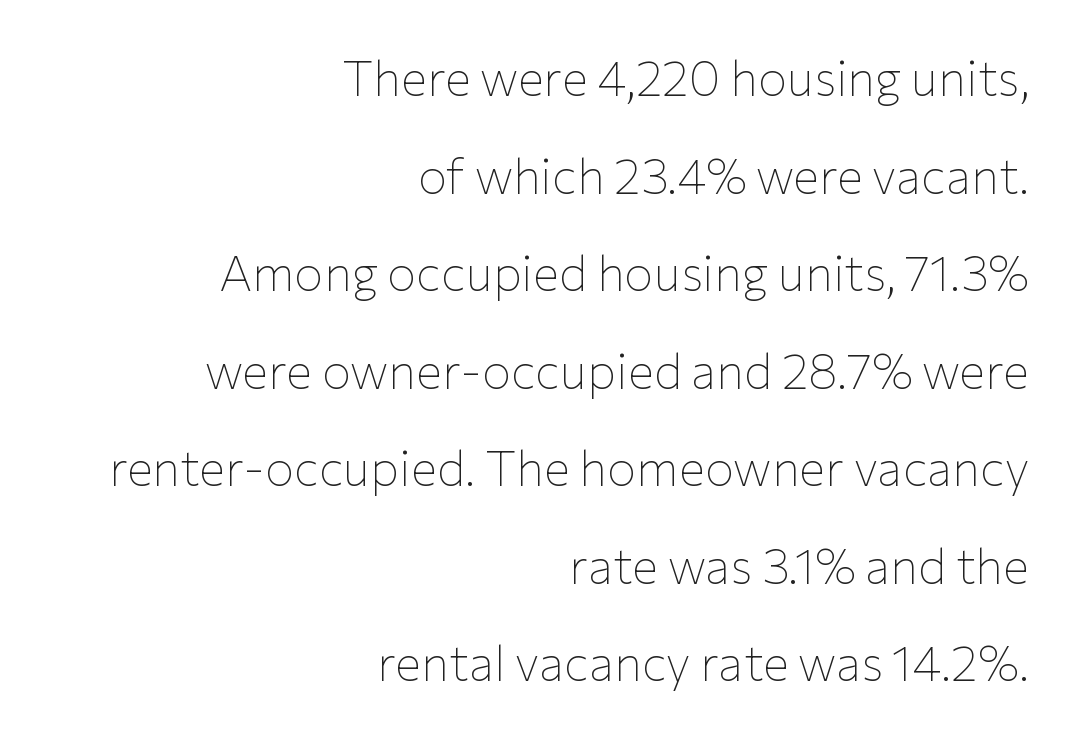
Q: Is the text bold? A: No.
Q: Is the text italic (slanted)? A: No, it is upright.
Q: Is the typeface a serif or a sans-serif typeface? A: Sans-serif.
Q: Is the text underlined? A: No.
Q: How is the paragraph aligned? A: Right-aligned.
Q: Is the spacing between letters normal or unusually wide? A: Normal.
Q: Is the spacing between lines tight, normal or loose? A: Loose.
Q: Width (condensed, normal, or wide)? A: Normal.
Q: Stroke contrast? A: Low.
Q: x-height? A: Medium.
Q: Monospaced? A: No.
